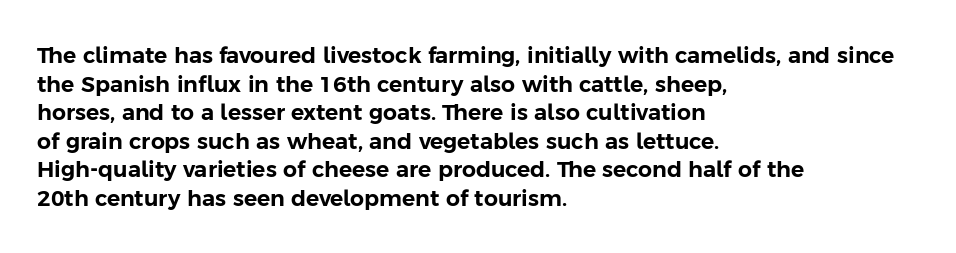
The image shows 22 px text type, upright; set left-aligned, normal line spacing (1.3x), normal letter spacing, not underlined.
